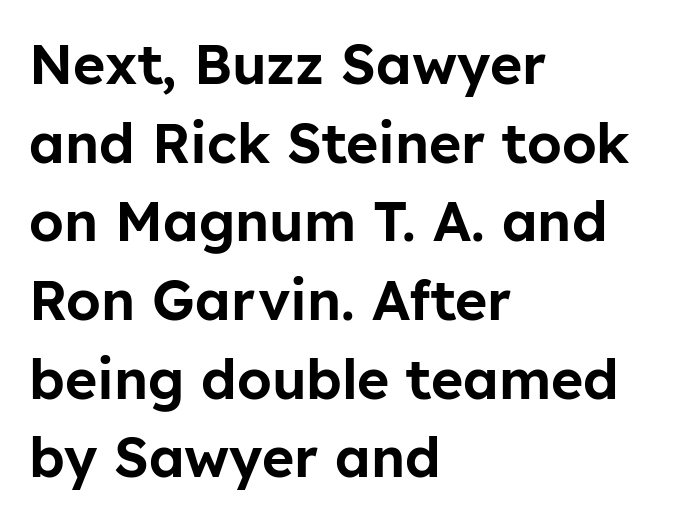
Q: Is the text italic (slanted)? A: No, it is upright.
Q: Is the typeface a serif or a sans-serif typeface? A: Sans-serif.
Q: Is the text underlined? A: No.
Q: How is the paragraph aligned? A: Left-aligned.
Q: Is the spacing between letters normal or unusually wide? A: Normal.
Q: Is the spacing between lines tight, normal or loose? A: Normal.
Q: Width (condensed, normal, or wide)? A: Normal.
Q: Stroke contrast? A: Low.
Q: x-height? A: Medium.
Q: Monospaced? A: No.
